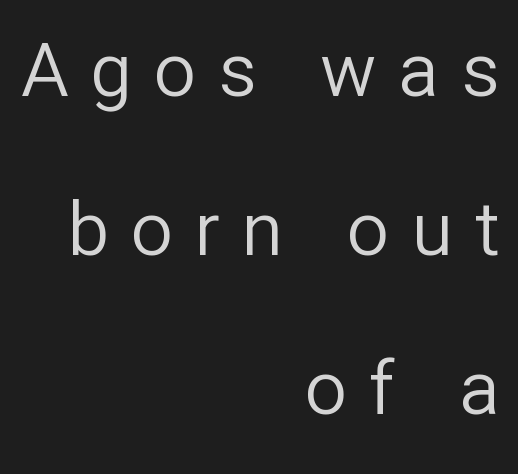
Stem width sits at or under what a default text font uses. A bare baseline throughout the passage. You could only call the tracking loose — the letters float apart. Interline gaps are noticeably wide in this sample. The rag falls on the left side of this text block. Think of a printed novel: that variable character pitch is what you see here.
